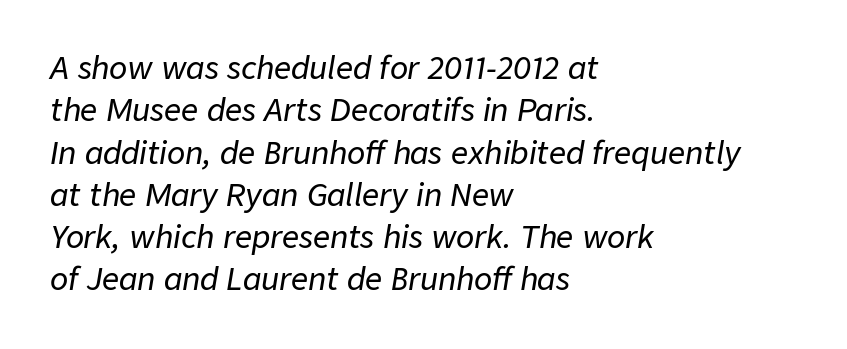
{"italic": "yes", "lean": "right", "slant_degrees": 9, "width": "normal", "stroke_contrast": "low", "x_height": "medium", "monospaced": "no", "underline": "no", "align": "left", "line_spacing": "normal", "line_spacing_ratio": 1.41, "letter_spacing": "normal", "letter_spacing_em": 0.0, "glyph_px": 30}
